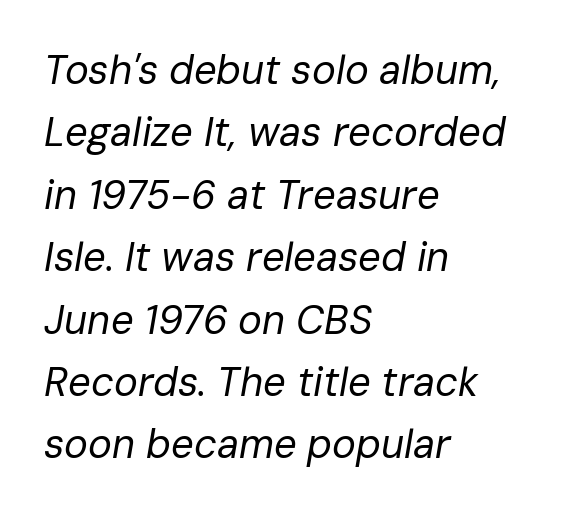
Horizontal bands of white between lines are of average thickness. This rendering uses left alignment, leaving the right contour irregular. The face used here has a pronounced slope to its letters. The gap between lines stays unmarked. Inter-character spacing is left at the font's built-in metrics.
